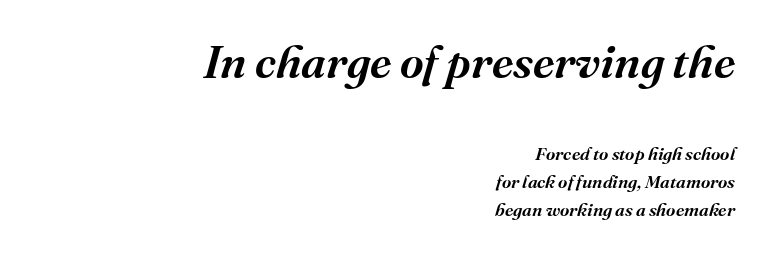
The image shows 46 px semibold serif type, italic (leaning right); set right-aligned, normal line spacing (1.56x), normal letter spacing, not underlined; the first (top) block is 2.56x larger; medium stroke contrast and a medium x-height.
